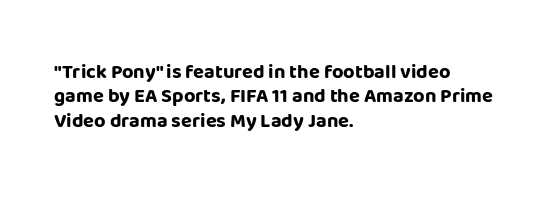
The image shows 20 px bold type, upright; set left-aligned, line spacing 1.22x, normal letter spacing, not underlined.
